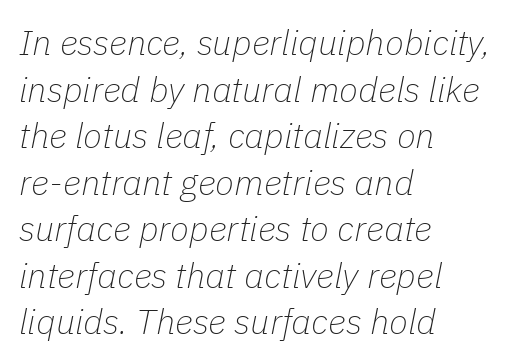
{"italic": "yes", "lean": "right", "slant_degrees": 11, "bold": "no", "weight": "thin", "width": "normal", "stroke_contrast": "low", "x_height": "medium", "monospaced": "no", "underline": "no", "align": "left", "line_spacing": "normal", "line_spacing_ratio": 1.33, "letter_spacing": "normal", "letter_spacing_em": 0.0, "glyph_px": 35}
